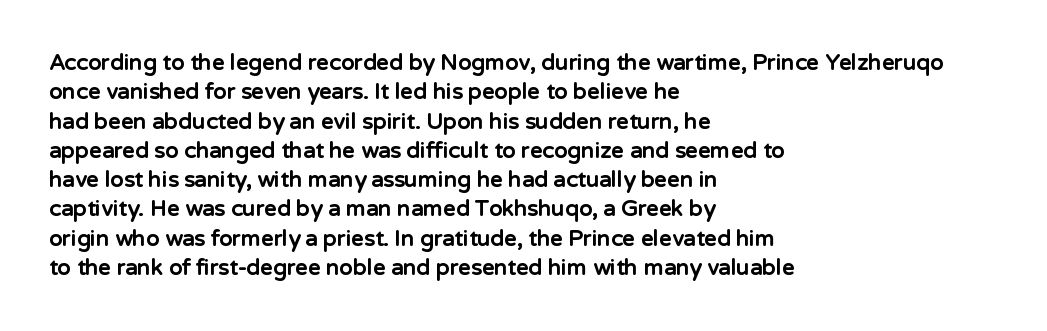
{"italic": "no", "bold": "yes", "underline": "no", "align": "left", "line_spacing": "normal", "line_spacing_ratio": 1.33, "letter_spacing": "normal", "letter_spacing_em": 0.0, "glyph_px": 22}
